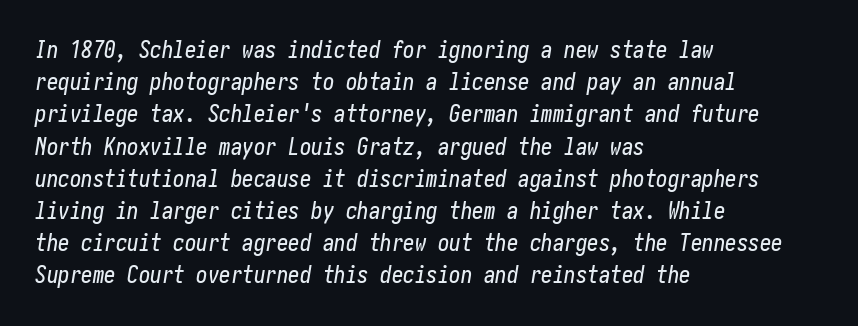
Q: Is the text italic (slanted)? A: Yes, it leans right by about 10 degrees.
Q: Is the text underlined? A: No.
Q: How is the paragraph aligned? A: Left-aligned.
Q: Is the spacing between letters normal or unusually wide? A: Normal.
Q: Is the spacing between lines tight, normal or loose? A: Normal.
